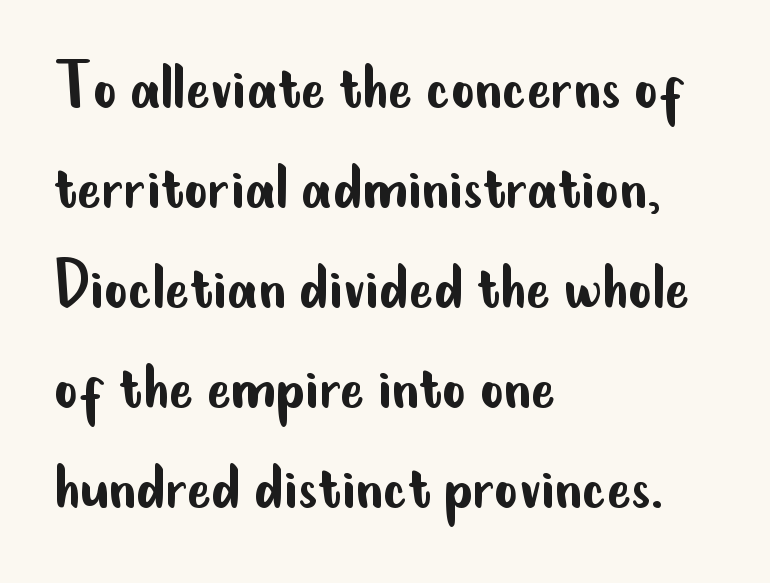
{"serif": "no", "italic": "no", "bold": "no", "weight": "regular", "width": "condensed", "stroke_contrast": "low", "x_height": "small", "monospaced": "no", "underline": "no", "align": "left", "line_spacing": "normal", "line_spacing_ratio": 1.37, "letter_spacing": "normal", "letter_spacing_em": 0.0, "glyph_px": 73}
